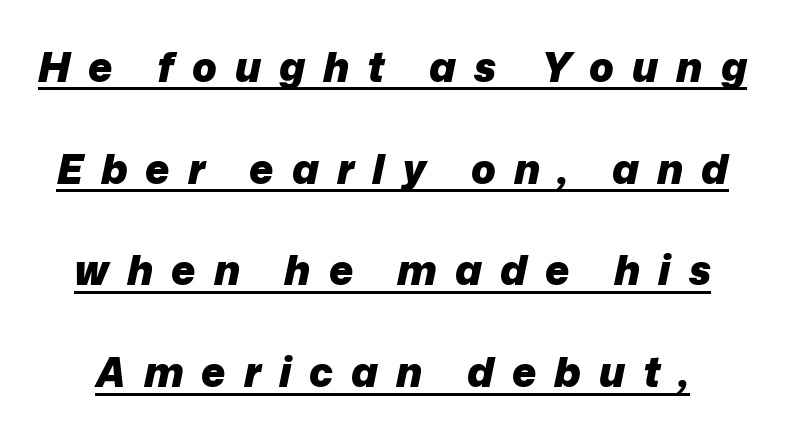
The image shows 41 px heavy type, italic (leaning right); set loose line spacing (2.48x), unusually wide letter spacing (+0.44 em), underlined; low stroke contrast and a medium x-height.
